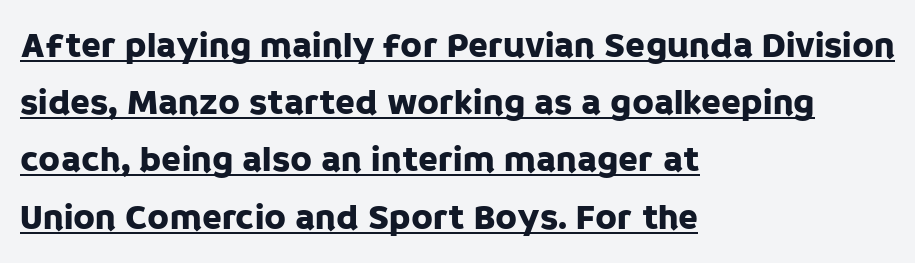
The tracking reads as untouched default to a designer's eye. Line spacing here is normal. The face used here is a sans, in the tradition of grotesques and geometrics. If you drew a line through each stem, it would be perfectly vertical. The paragraph shown leans on its left margin. A baseline rule has been typeset under these characters.
